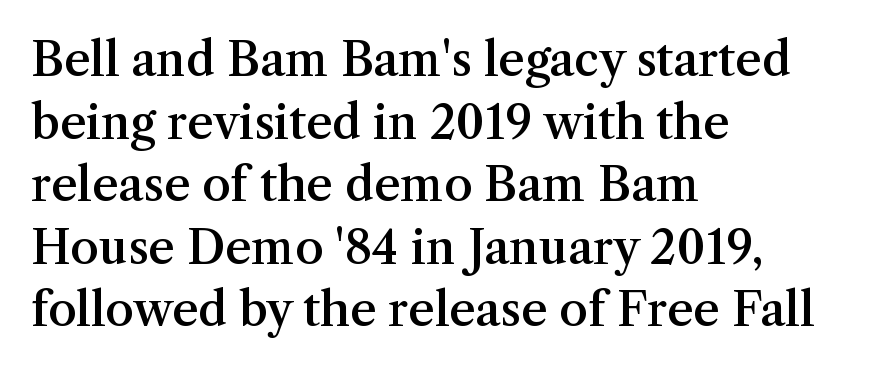
The image shows 46 px semibold serif type, upright; set left-aligned, normal line spacing (1.36x), normal letter spacing, not underlined; medium stroke contrast and a medium x-height.
